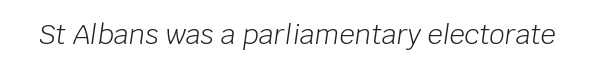
The image shows 27 px text type, italic (leaning right); set normal letter spacing, not underlined.
